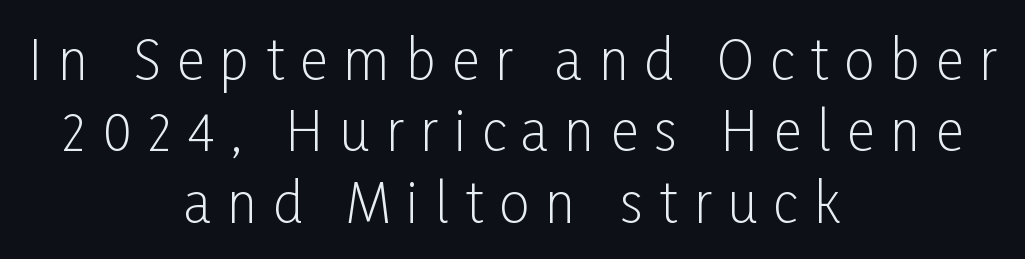
The image shows 54 px light, condensed sans-serif type, upright; set centered, normal line spacing (1.32x), unusually wide letter spacing (+0.3 em), not underlined; low stroke contrast and a medium x-height.
